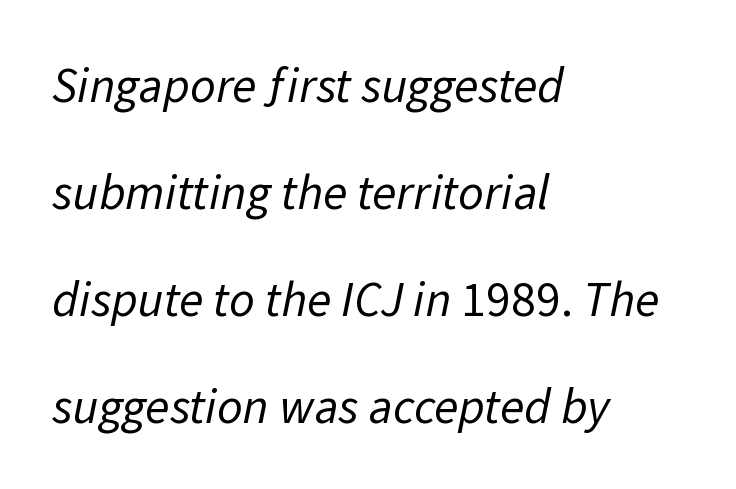
Type without underlining. These lines are rendered in a variable-pitch font. The letters carry no serifs — their stems end cleanly without finishing strokes. Words appear dense and cohesive because spacing is normal. Horizontal alignment here is leftward, the default for most running prose. Weight class: somewhere from thin through regular.
